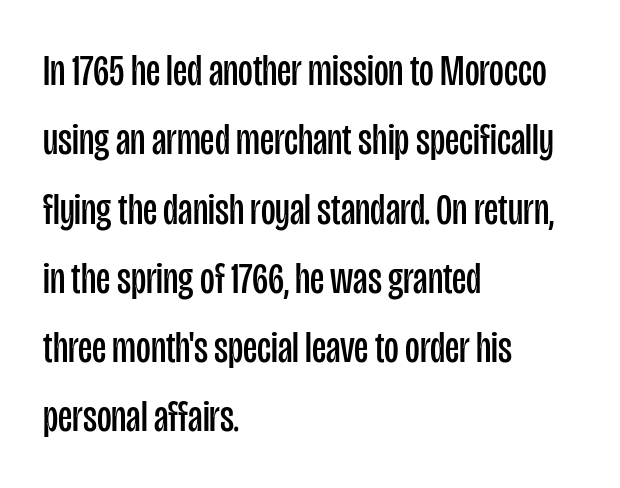
A roman cut, with each character standing at attention. Casual observation: everything's shoved over to the left. Type style note: lacks serifs. Nothing unusual about the tracking: characters are spaced as the font intends. Note the varied advance widths — an 'i' is clearly narrower than an 'm'.
